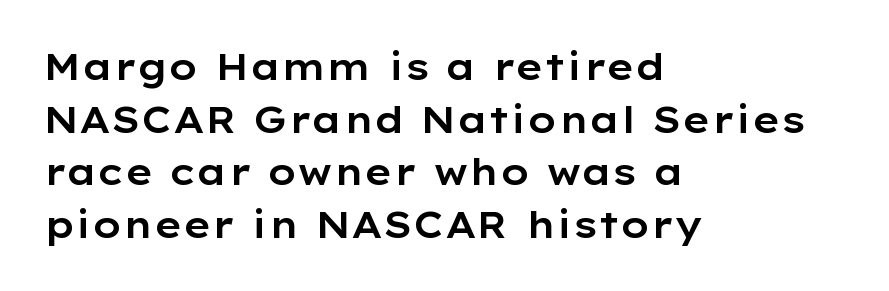
Just letters on the line, the space beneath them empty. The lines are quadded left. Evenly set lines give the paragraph a standard silhouette. To sum up the face: it is a sans, with no serifs. The letters stand upright; this is a roman face.
